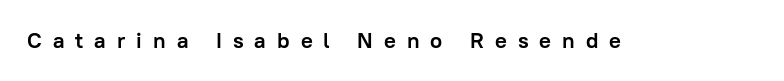
Q: Is the text bold? A: Yes.
Q: Is the text italic (slanted)? A: No, it is upright.
Q: Is the text underlined? A: No.
Q: Is the spacing between letters normal or unusually wide? A: Unusually wide.
